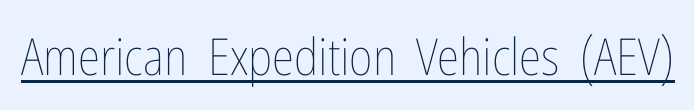
Q: Is the text bold? A: No.
Q: Is the text italic (slanted)? A: No, it is upright.
Q: Is the text underlined? A: Yes.
Q: Is the spacing between letters normal or unusually wide? A: Normal.
Q: Width (condensed, normal, or wide)? A: Condensed.
Q: Stroke contrast? A: Low.
Q: x-height? A: Medium.
Q: Monospaced? A: No.
